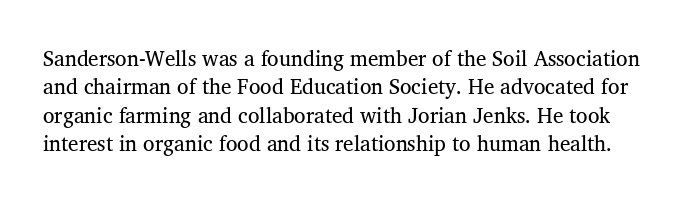
Q: Is the text underlined? A: No.
Q: Is the spacing between letters normal or unusually wide? A: Normal.
Q: Is the spacing between lines tight, normal or loose? A: Normal.
